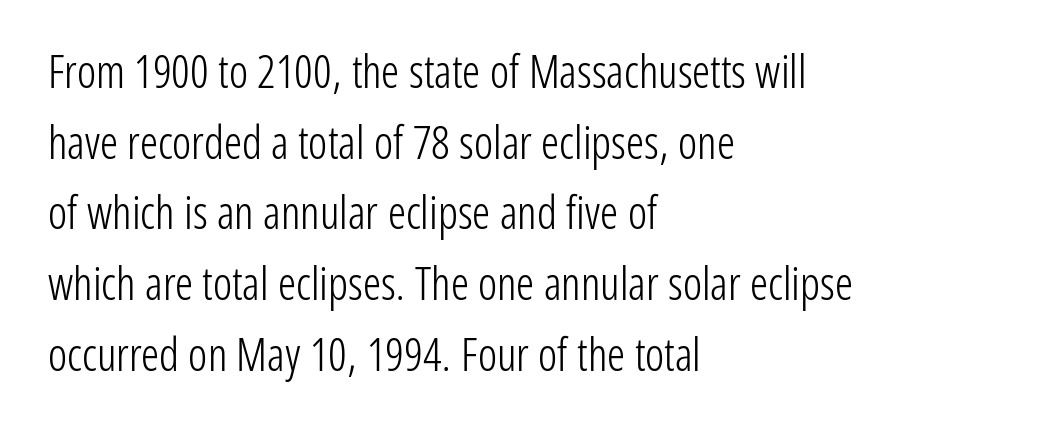
Glance below the letters and you will spot only blank space. What's the leading like? Ordinary, nothing unusual. I'd call this a sans setting — the letters go barefoot. You could not count columns in this text — the font is proportionally spaced.
